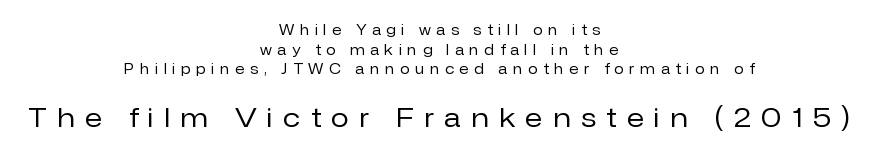
{"italic": "no", "bold": "no", "underline": "no", "align": "center", "line_spacing": "normal", "line_spacing_ratio": 1.4, "letter_spacing": "wide", "letter_spacing_em": 0.41, "larger_block": "second", "size_ratio": 1.86, "glyph_px": 26}
